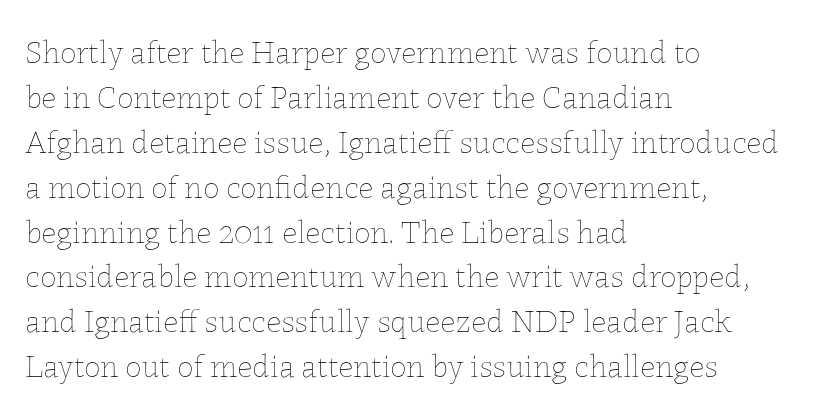
{"italic": "no", "bold": "no", "weight": "thin", "width": "normal", "stroke_contrast": "low", "x_height": "medium", "monospaced": "no", "underline": "no", "align": "left", "line_spacing": "normal", "line_spacing_ratio": 1.36, "letter_spacing": "normal", "letter_spacing_em": 0.0, "glyph_px": 33}
